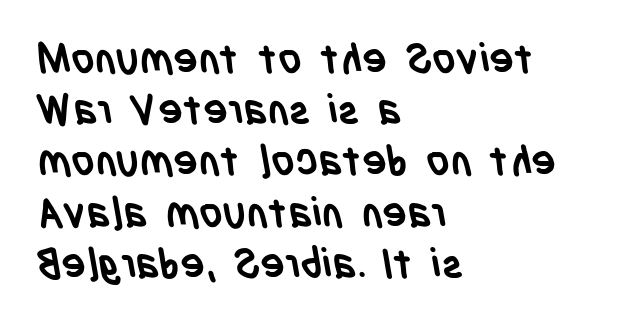
The image shows 41 px semibold, condensed sans-serif type; set left-aligned, normal line spacing (1.25x), normal letter spacing, not underlined; low stroke contrast and a large x-height.
